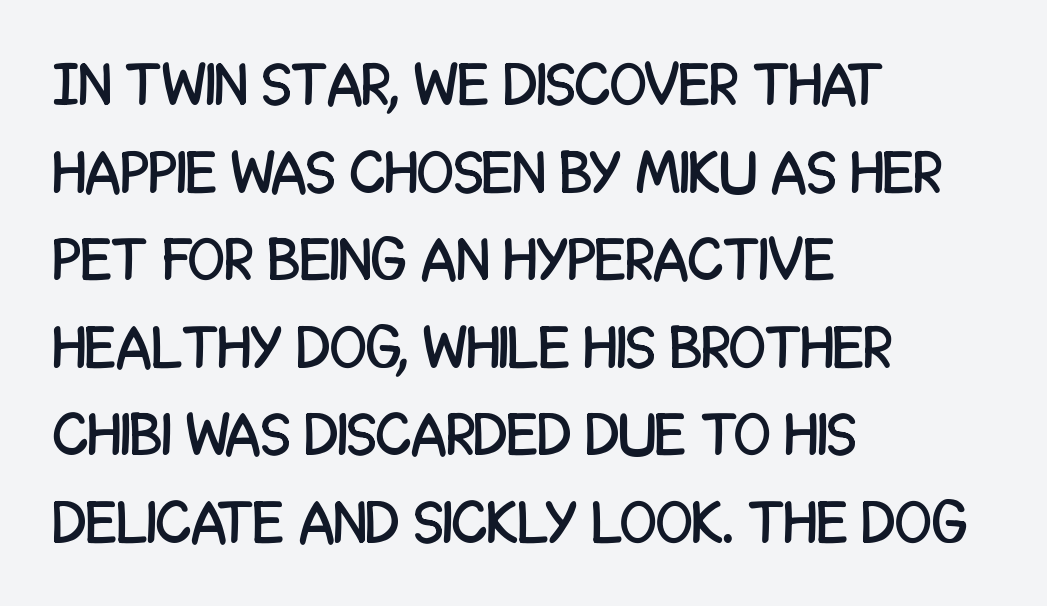
The image shows 60 px condensed sans-serif type, upright; set left-aligned, normal line spacing (1.46x), normal letter spacing, not underlined; low stroke contrast and a large x-height.
